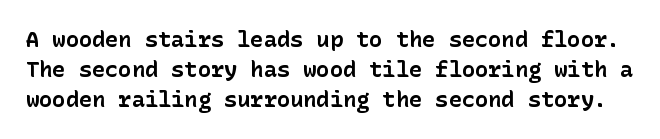
You can tell it's not italic because the verticals are truly vertical. Glyph-to-glyph distance matches everyday printed text. The letters are bold, with thick, heavy strokes. Unmarked baselines from the first word to the last.
